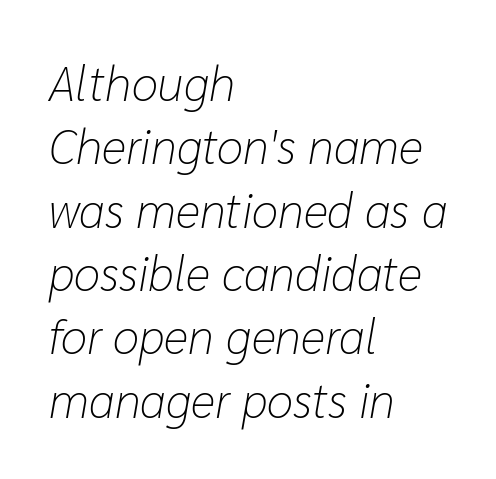
{"italic": "yes", "lean": "right", "slant_degrees": 10, "bold": "no", "weight": "light", "width": "normal", "stroke_contrast": "low", "x_height": "medium", "monospaced": "no", "underline": "no", "align": "left", "line_spacing": "normal", "line_spacing_ratio": 1.32, "letter_spacing": "normal", "letter_spacing_em": 0.0, "glyph_px": 48}
